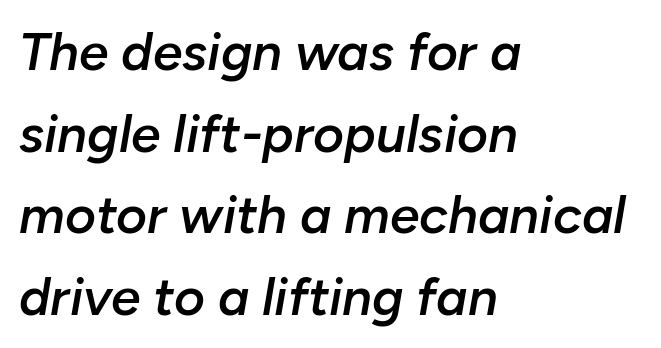
Q: Is the text bold? A: Semi-bold.
Q: Is the text italic (slanted)? A: Yes, it leans right by about 10 degrees.
Q: Is the text underlined? A: No.
Q: How is the paragraph aligned? A: Left-aligned.
Q: Is the spacing between letters normal or unusually wide? A: Normal.
Q: Is the spacing between lines tight, normal or loose? A: Normal.
Q: Width (condensed, normal, or wide)? A: Normal.
Q: Stroke contrast? A: Low.
Q: x-height? A: Medium.
Q: Monospaced? A: No.
